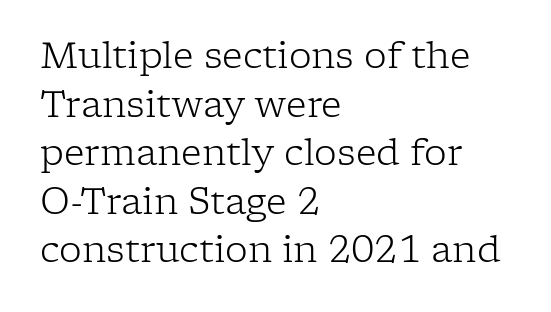
{"serif": "yes", "italic": "no", "bold": "no", "weight": "light", "width": "normal", "stroke_contrast": "low", "x_height": "medium", "monospaced": "no", "underline": "no", "align": "left", "line_spacing": "normal", "line_spacing_ratio": 1.35, "letter_spacing": "normal", "letter_spacing_em": 0.0, "glyph_px": 36}
